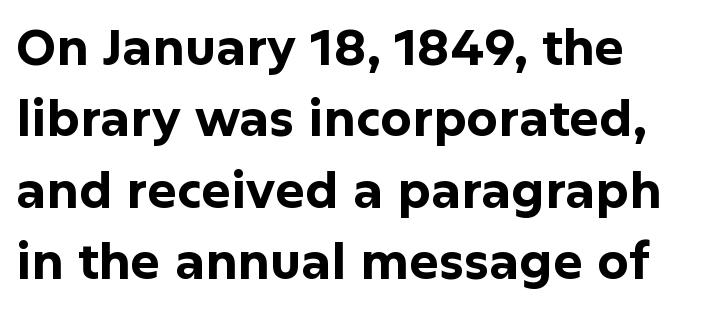
{"serif": "no", "italic": "no", "bold": "yes", "weight": "bold", "width": "normal", "stroke_contrast": "low", "x_height": "medium", "monospaced": "no", "underline": "no", "line_spacing": "normal", "line_spacing_ratio": 1.43, "letter_spacing": "normal", "letter_spacing_em": 0.0, "glyph_px": 50}
